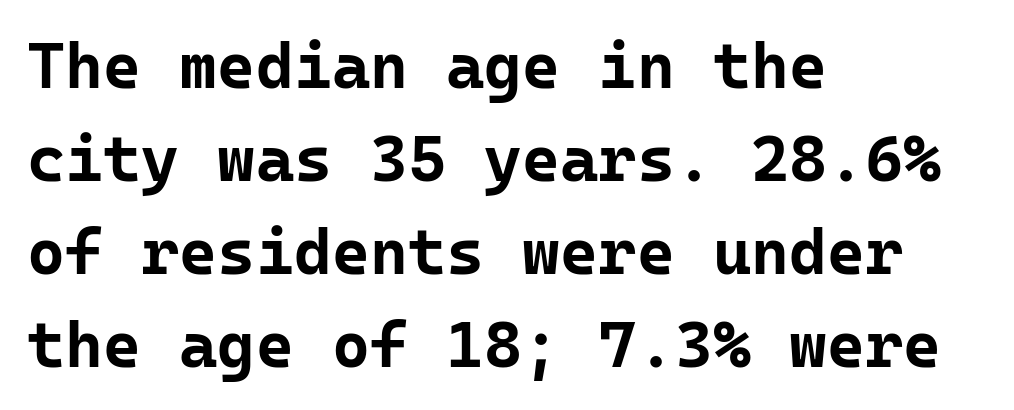
Q: Is the text bold? A: Yes.
Q: Is the text italic (slanted)? A: No, it is upright.
Q: Is the typeface a serif or a sans-serif typeface? A: Sans-serif.
Q: Is the text underlined? A: No.
Q: How is the paragraph aligned? A: Left-aligned.
Q: Is the spacing between letters normal or unusually wide? A: Normal.
Q: Is the spacing between lines tight, normal or loose? A: Normal.
Q: Width (condensed, normal, or wide)? A: Normal.
Q: Stroke contrast? A: Low.
Q: x-height? A: Medium.
Q: Monospaced? A: Yes.
